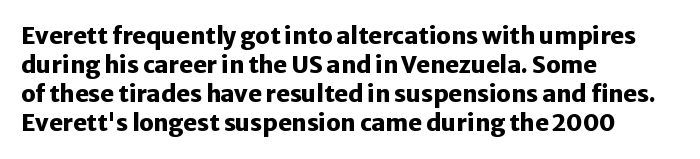
{"italic": "no", "bold": "yes", "underline": "no", "align": "left", "line_spacing": "normal", "line_spacing_ratio": 1.26, "letter_spacing": "normal", "letter_spacing_em": 0.0, "glyph_px": 23}
